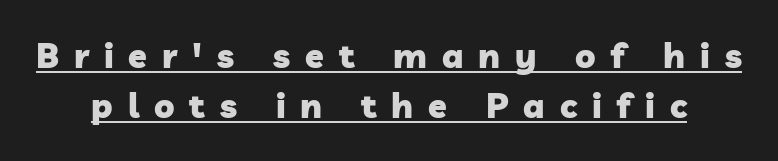
The image shows 34 px heavy sans-serif type; set normal line spacing (1.48x), unusually wide letter spacing (+0.44 em), underlined; low stroke contrast and a medium x-height.
